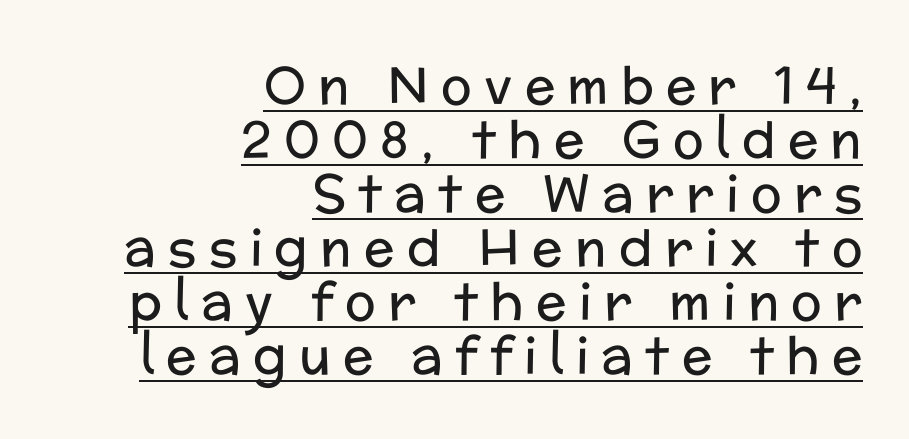
Q: Is the text bold? A: No.
Q: Is the text italic (slanted)? A: No, it is upright.
Q: Is the typeface a serif or a sans-serif typeface? A: Sans-serif.
Q: Is the text underlined? A: Yes.
Q: How is the paragraph aligned? A: Right-aligned.
Q: Is the spacing between letters normal or unusually wide? A: Unusually wide.
Q: Is the spacing between lines tight, normal or loose? A: Tight.
Q: Width (condensed, normal, or wide)? A: Normal.
Q: Stroke contrast? A: Low.
Q: x-height? A: Medium.
Q: Monospaced? A: No.
